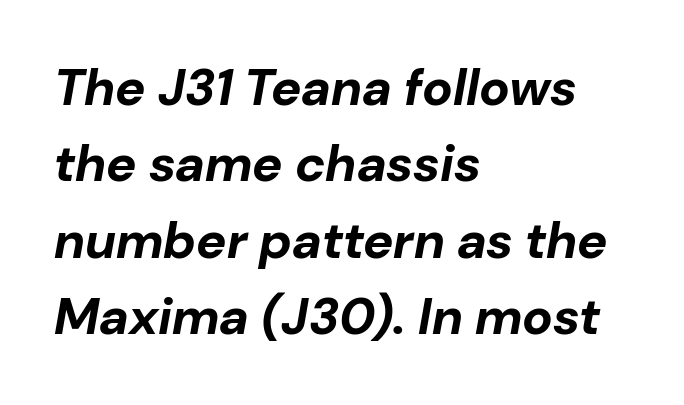
Each letter keeps its own natural width here, so spacing adapts to shape. A bare baseline throughout the passage. Strong, thick strokes mark this as bold type. Short and long lines alike share a common starting point at left.
